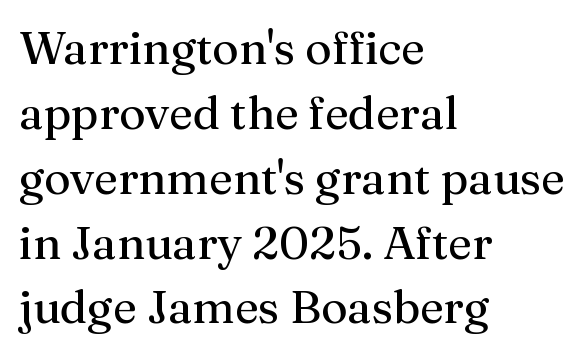
The image shows 46 px regular-weight serif type, upright; set left-aligned, normal line spacing (1.41x), normal letter spacing, not underlined; medium stroke contrast and a medium x-height.
